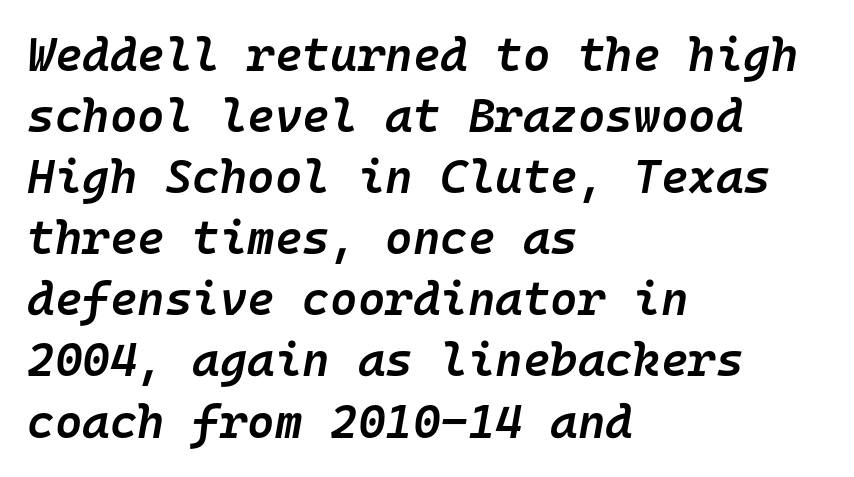
The image shows 47 px semibold type, italic (leaning right), monospaced; set left-aligned, normal line spacing (1.3x), normal letter spacing, not underlined; low stroke contrast and a medium x-height.
